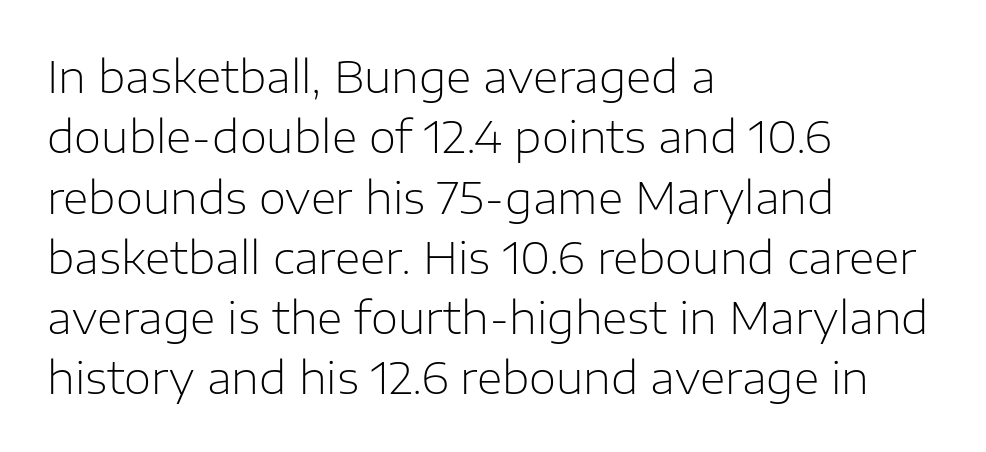
{"serif": "no", "italic": "no", "bold": "no", "weight": "light", "width": "normal", "stroke_contrast": "low", "x_height": "medium", "monospaced": "no", "underline": "no", "align": "left", "line_spacing": "normal", "line_spacing_ratio": 1.37, "letter_spacing": "normal", "letter_spacing_em": 0.0, "glyph_px": 44}
